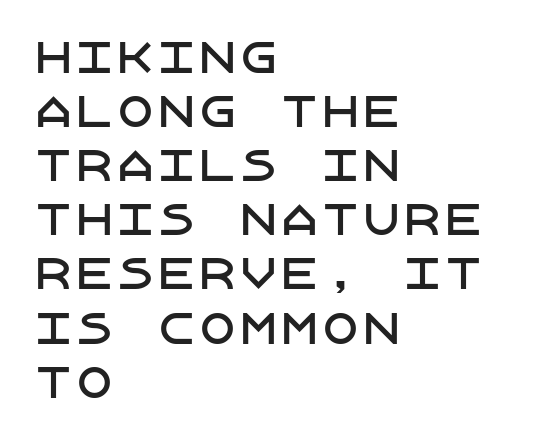
{"serif": "no", "italic": "no", "width": "normal", "stroke_contrast": "low", "x_height": "large", "underline": "no", "align": "left", "line_spacing": "normal", "line_spacing_ratio": 1.32, "letter_spacing": "normal", "letter_spacing_em": 0.0, "glyph_px": 41}
